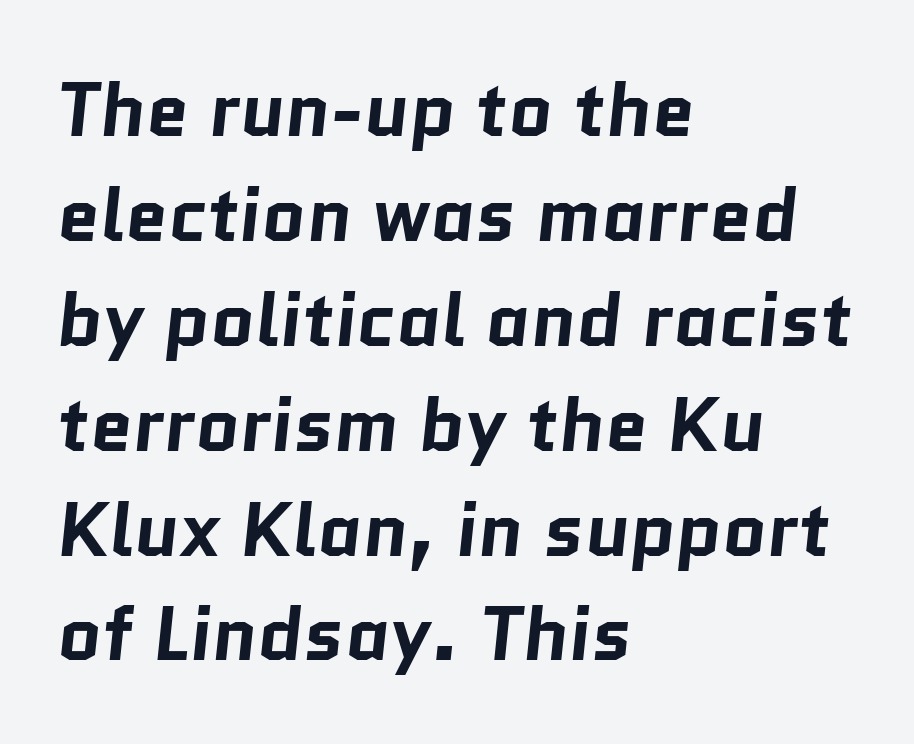
The image shows 76 px bold sans-serif type; set left-aligned, normal line spacing (1.38x), normal letter spacing, not underlined; low stroke contrast and a medium x-height.
